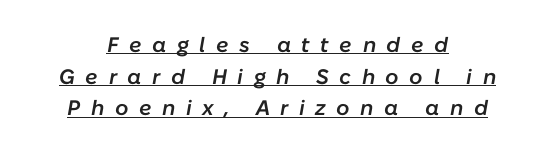
The image shows 21 px text type, italic (leaning right); set centered, normal line spacing (1.51x), unusually wide letter spacing (+0.5 em), underlined.
